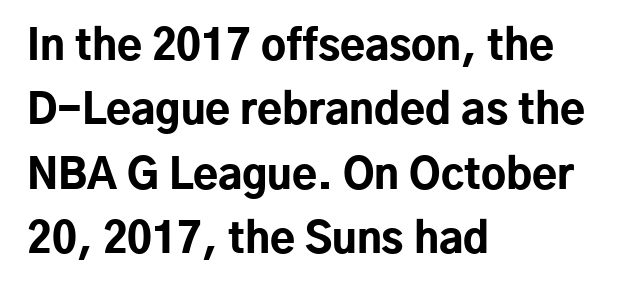
{"serif": "no", "italic": "no", "bold": "yes", "weight": "bold", "width": "normal", "stroke_contrast": "low", "x_height": "medium", "monospaced": "no", "underline": "no", "align": "left", "line_spacing": "normal", "line_spacing_ratio": 1.57, "letter_spacing": "normal", "letter_spacing_em": 0.0, "glyph_px": 41}
